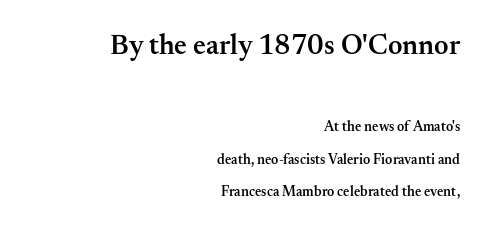
{"serif": "yes", "italic": "no", "bold": "semi", "weight": "semibold", "width": "normal", "stroke_contrast": "medium", "x_height": "small", "monospaced": "no", "underline": "no", "align": "right", "line_spacing": "loose", "line_spacing_ratio": 2.32, "letter_spacing": "normal", "letter_spacing_em": 0.0, "larger_block": "first", "size_ratio": 2.0, "glyph_px": 28}
